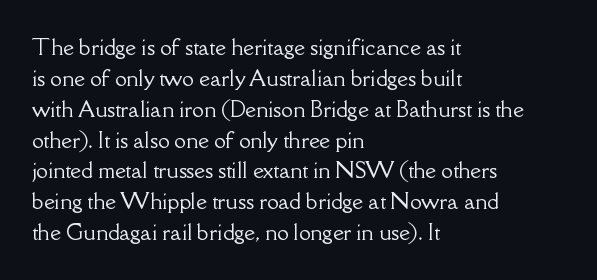
{"italic": "no", "underline": "no", "align": "left", "line_spacing": "normal", "line_spacing_ratio": 1.47, "letter_spacing": "normal", "letter_spacing_em": 0.0, "glyph_px": 21}
